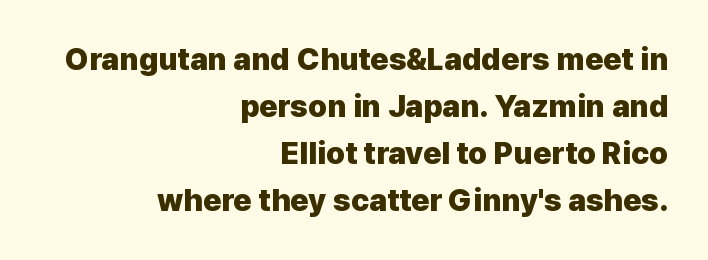
The image shows 31 px heavy sans-serif type, upright; set right-aligned, normal line spacing (1.52x), normal letter spacing, not underlined; low stroke contrast and a medium x-height.
